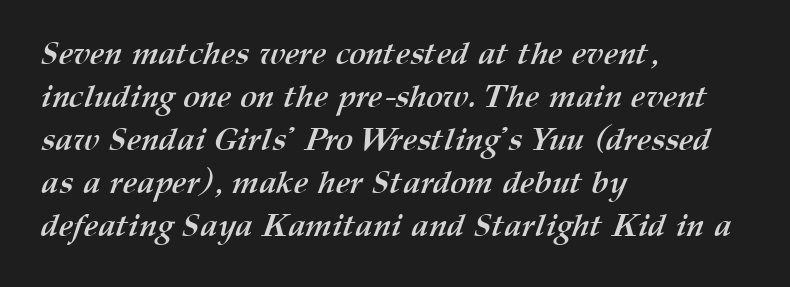
I'd describe the lettering as bold — thick and assertive. Only glyphs here, with clear space below each row. These lines stack with their left ends in a neat column. A typesetter would call this proportional, since set widths differ per character.
